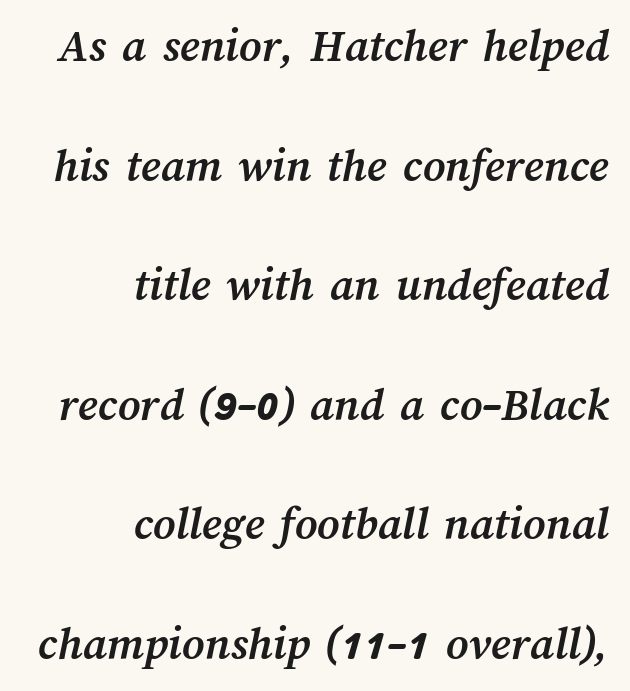
The image shows 48 px semibold type; set right-aligned, loose line spacing (2.49x), normal letter spacing, not underlined; medium stroke contrast and a medium x-height.
